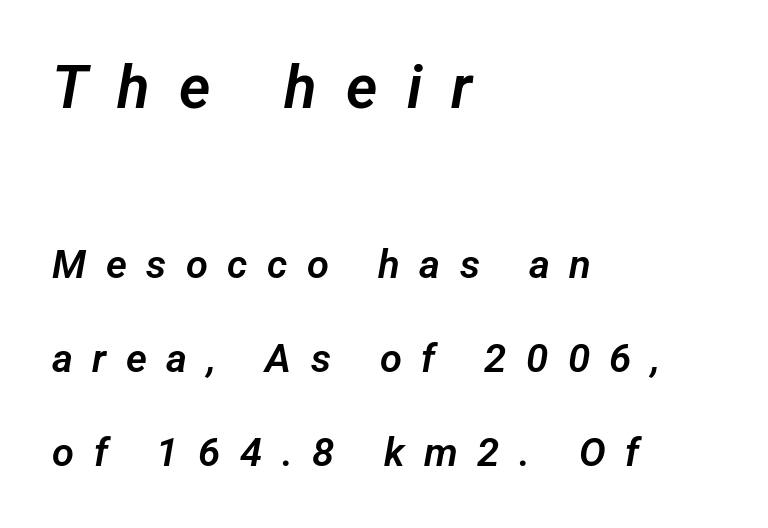
{"serif": "no", "width": "normal", "stroke_contrast": "low", "x_height": "medium", "monospaced": "no", "underline": "no", "align": "left", "line_spacing": "loose", "line_spacing_ratio": 2.34, "letter_spacing": "wide", "letter_spacing_em": 0.49, "larger_block": "first", "size_ratio": 1.5, "glyph_px": 60}
